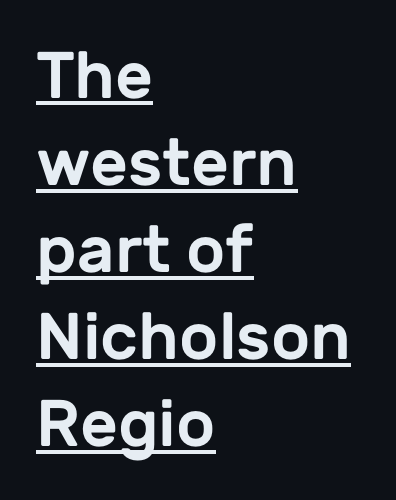
The image shows 66 px sans-serif type, upright; set left-aligned, normal line spacing (1.32x), normal letter spacing, underlined; low stroke contrast and a medium x-height.
